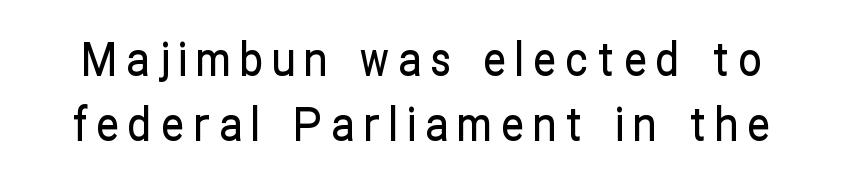
Q: Is the text italic (slanted)? A: No, it is upright.
Q: Is the typeface a serif or a sans-serif typeface? A: Sans-serif.
Q: Is the text underlined? A: No.
Q: Is the spacing between letters normal or unusually wide? A: Unusually wide.
Q: Is the spacing between lines tight, normal or loose? A: Normal.
Q: Width (condensed, normal, or wide)? A: Condensed.
Q: Stroke contrast? A: Low.
Q: x-height? A: Medium.
Q: Monospaced? A: No.
